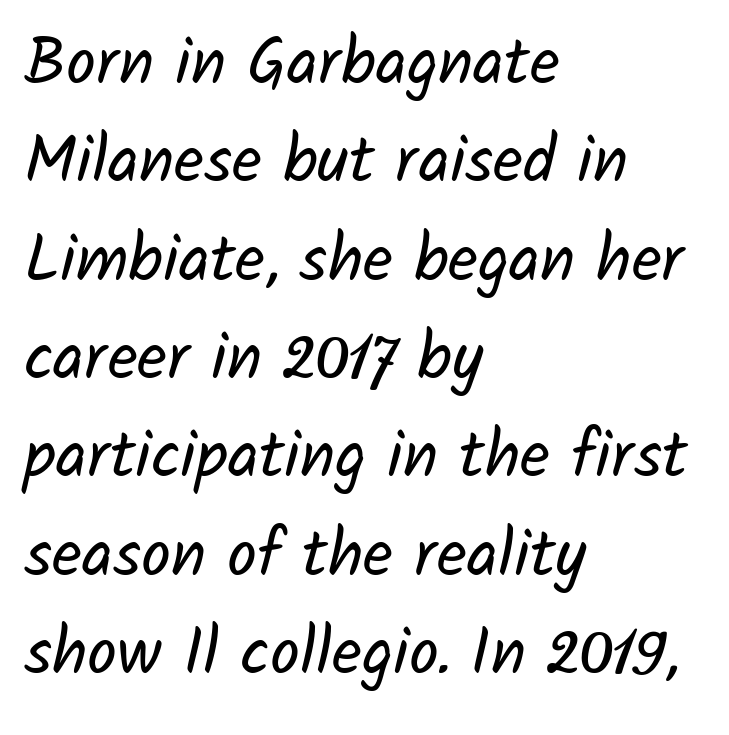
Q: Is the text bold? A: No.
Q: Is the typeface a serif or a sans-serif typeface? A: Sans-serif.
Q: Is the text underlined? A: No.
Q: How is the paragraph aligned? A: Left-aligned.
Q: Is the spacing between letters normal or unusually wide? A: Normal.
Q: Is the spacing between lines tight, normal or loose? A: Normal.
Q: Width (condensed, normal, or wide)? A: Normal.
Q: Stroke contrast? A: Low.
Q: x-height? A: Medium.
Q: Monospaced? A: No.
